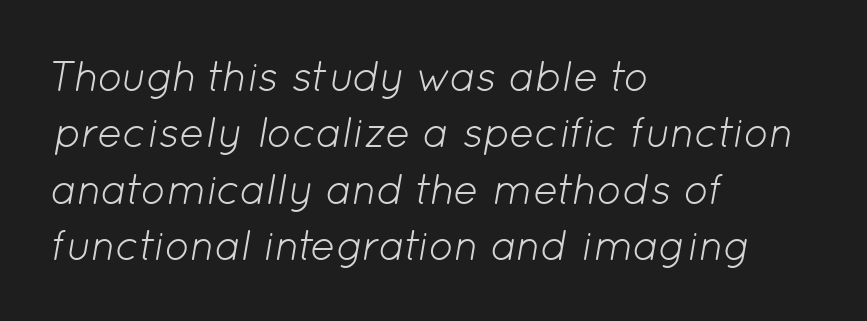
{"italic": "yes", "lean": "right", "slant_degrees": 12, "bold": "no", "weight": "light", "width": "normal", "stroke_contrast": "low", "x_height": "medium", "monospaced": "no", "underline": "no", "align": "left", "line_spacing": "normal", "line_spacing_ratio": 1.34, "letter_spacing": "normal", "letter_spacing_em": 0.0, "glyph_px": 42}
